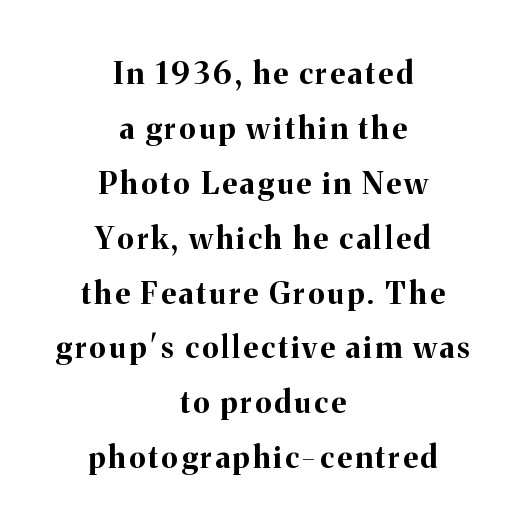
The image shows 30 px bold serif type, upright; set centered, line spacing 1.83x, not underlined; medium stroke contrast and a medium x-height.
